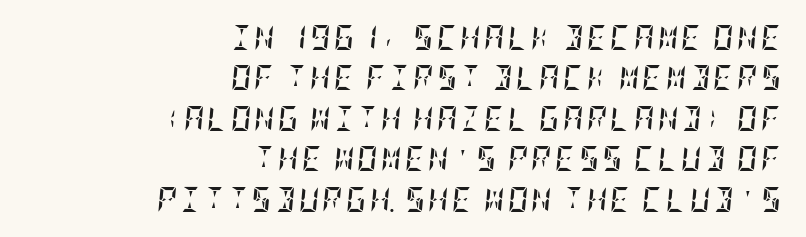
{"italic": "yes", "lean": "right", "slant_degrees": 5, "bold": "yes", "underline": "no", "align": "right", "line_spacing": "normal", "line_spacing_ratio": 1.62, "glyph_px": 25}
